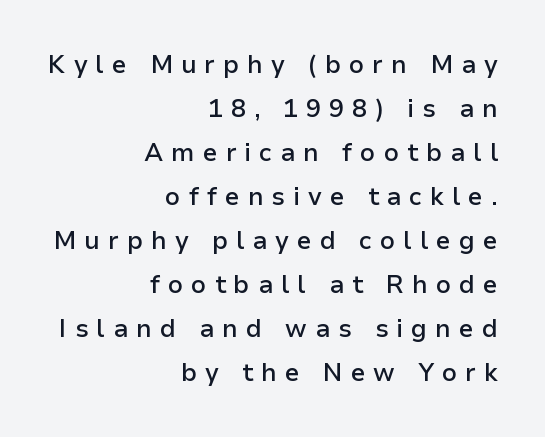
Q: Is the text bold? A: Semi-bold.
Q: Is the text italic (slanted)? A: No, it is upright.
Q: Is the text underlined? A: No.
Q: How is the paragraph aligned? A: Right-aligned.
Q: Is the spacing between letters normal or unusually wide? A: Unusually wide.
